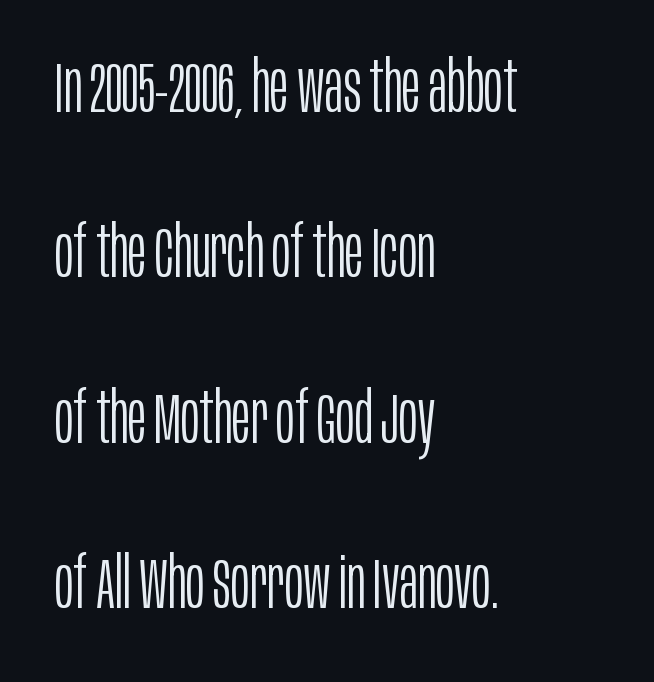
The image shows 71 px light, condensed sans-serif type, upright; set left-aligned, loose line spacing (2.33x), normal letter spacing, not underlined; low stroke contrast and a large x-height.
